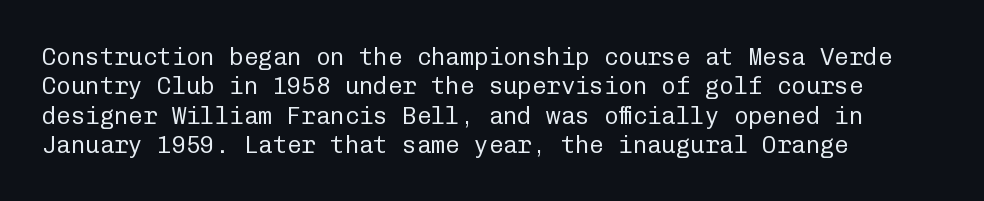
Q: Is the text bold? A: No.
Q: Is the text italic (slanted)? A: No, it is upright.
Q: Is the text underlined? A: No.
Q: How is the paragraph aligned? A: Left-aligned.
Q: Is the spacing between letters normal or unusually wide? A: Normal.
